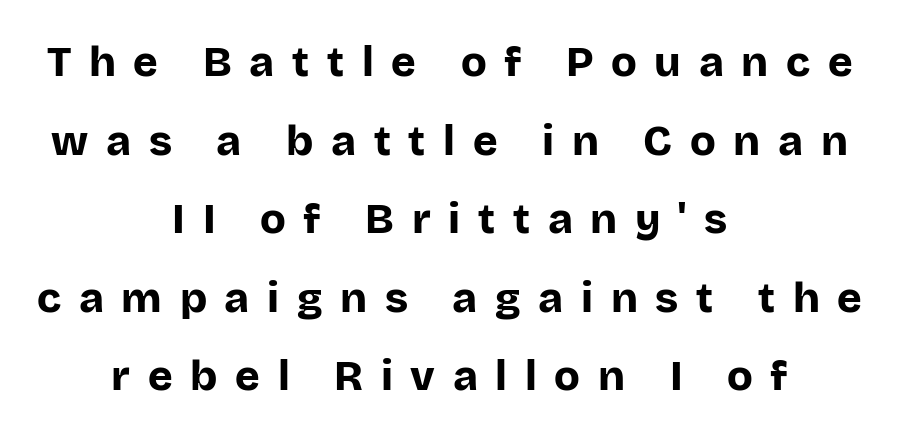
Q: Is the text bold? A: Yes.
Q: Is the text italic (slanted)? A: No, it is upright.
Q: Is the typeface a serif or a sans-serif typeface? A: Sans-serif.
Q: Is the text underlined? A: No.
Q: How is the paragraph aligned? A: Centered.
Q: Is the spacing between letters normal or unusually wide? A: Unusually wide.
Q: Width (condensed, normal, or wide)? A: Normal.
Q: Stroke contrast? A: Low.
Q: x-height? A: Large.
Q: Monospaced? A: No.
